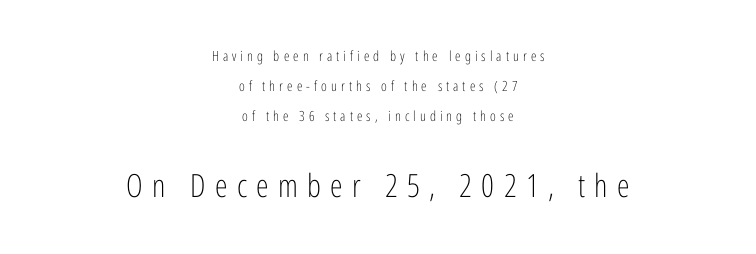
{"serif": "no", "italic": "no", "bold": "no", "weight": "light", "width": "condensed", "stroke_contrast": "low", "x_height": "medium", "monospaced": "no", "underline": "no", "align": "center", "line_spacing": "loose", "line_spacing_ratio": 2.16, "letter_spacing": "wide", "letter_spacing_em": 0.29, "larger_block": "second", "size_ratio": 2.29, "glyph_px": 32}
